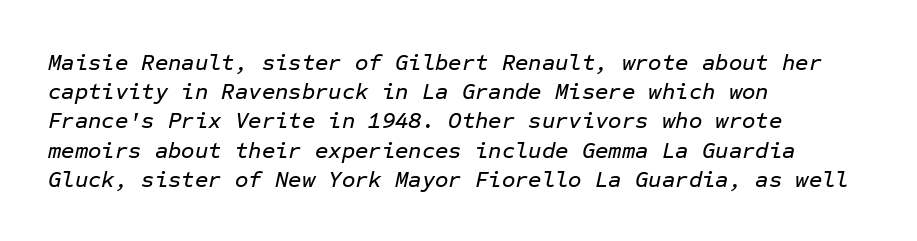
The image shows 23 px text type, italic (leaning right); set left-aligned, normal line spacing (1.27x), normal letter spacing, not underlined.
